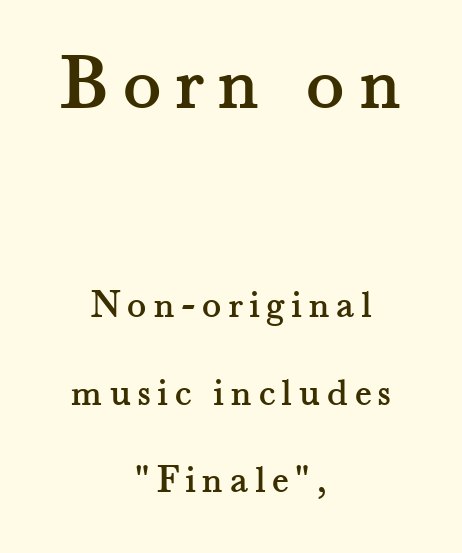
The face used here is proportionally spaced, like ordinary book or web type. Type size steps down from the first block to the second. Just letters on the line, the space beneath them empty. Every stem runs plumb, perpendicular to the baseline. If you measured baseline to baseline, you'd find a long distance. I'd call this a serif setting — the letters wear small feet.
